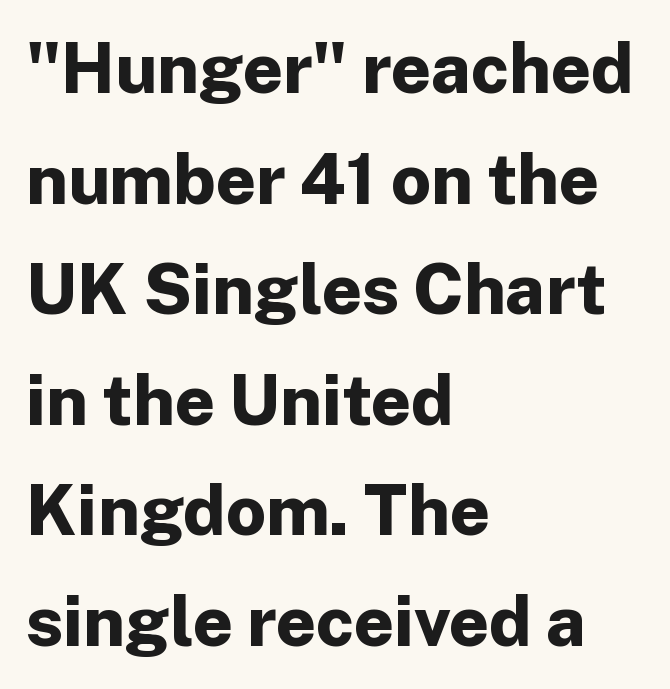
{"serif": "no", "italic": "no", "bold": "yes", "weight": "bold", "width": "normal", "stroke_contrast": "low", "x_height": "medium", "monospaced": "no", "underline": "no", "align": "left", "line_spacing": "normal", "line_spacing_ratio": 1.58, "letter_spacing": "normal", "letter_spacing_em": 0.0, "glyph_px": 70}
